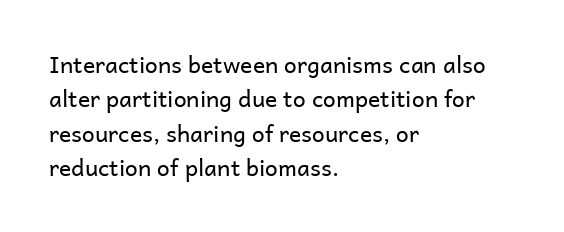
The image shows 23 px text type, upright; set left-aligned, normal line spacing (1.49x), normal letter spacing, not underlined.
